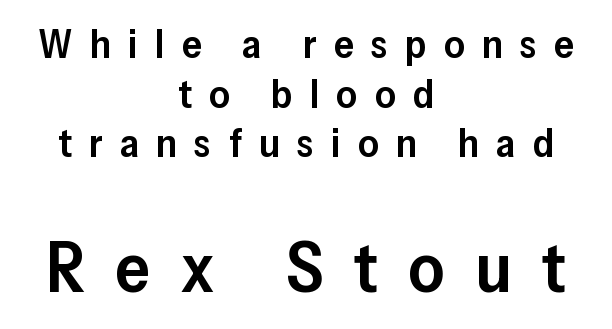
Every stem runs plumb, perpendicular to the baseline. Proportional: the letters do not fall into vertical columns. Clear beneath every line of the passage. Caption: semibold face, moderately heavy strokes. Classification — sans serif. These lines have a slow, spaced-out rhythm from letter to letter.
